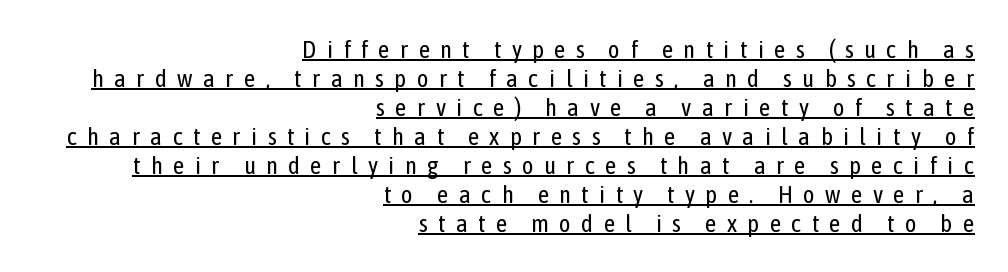
Q: Is the text bold? A: No.
Q: Is the text italic (slanted)? A: No, it is upright.
Q: Is the text underlined? A: Yes.
Q: How is the paragraph aligned? A: Right-aligned.
Q: Is the spacing between letters normal or unusually wide? A: Unusually wide.
